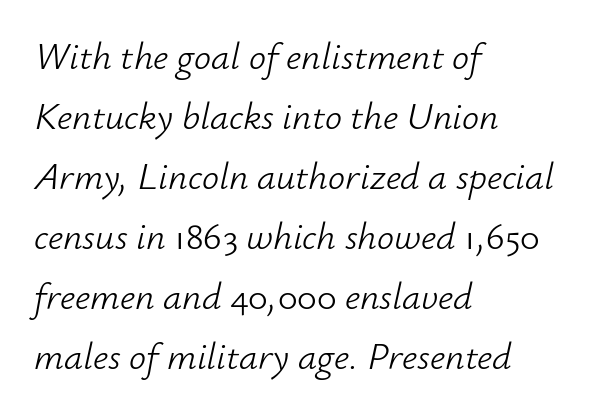
Q: Is the text bold? A: No.
Q: Is the text italic (slanted)? A: Yes, it leans right by about 12 degrees.
Q: Is the text underlined? A: No.
Q: How is the paragraph aligned? A: Left-aligned.
Q: Is the spacing between letters normal or unusually wide? A: Normal.
Q: Is the spacing between lines tight, normal or loose? A: Normal.
Q: Width (condensed, normal, or wide)? A: Normal.
Q: Stroke contrast? A: Low.
Q: x-height? A: Small.
Q: Monospaced? A: No.
